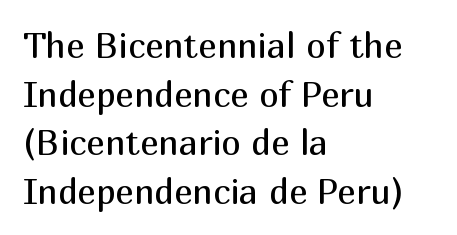
The lines in this sample share a left origin and differ only in where they stop. Clear beneath every line of the passage. You could not count columns in this text — the font is proportionally spaced. It's the straight-up-and-down kind of type.
